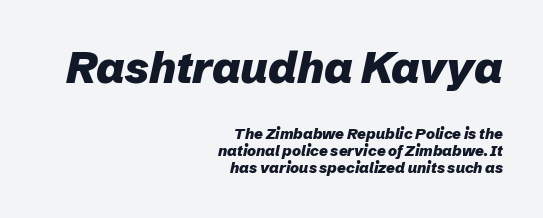
The image shows 44 px heavy type, italic (leaning right); set right-aligned, tight line spacing (1.12x), normal letter spacing, not underlined; the first (top) block is 2.93x larger; low stroke contrast and a medium x-height.
